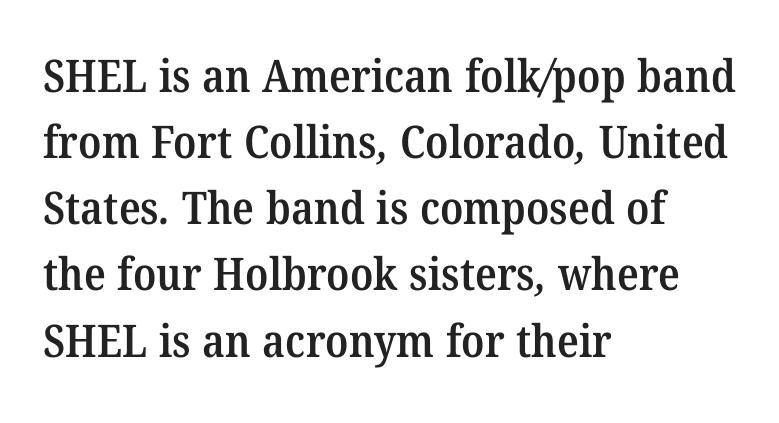
The image shows 45 px semibold serif type; set left-aligned, normal line spacing (1.47x), normal letter spacing, not underlined; medium stroke contrast and a medium x-height.
